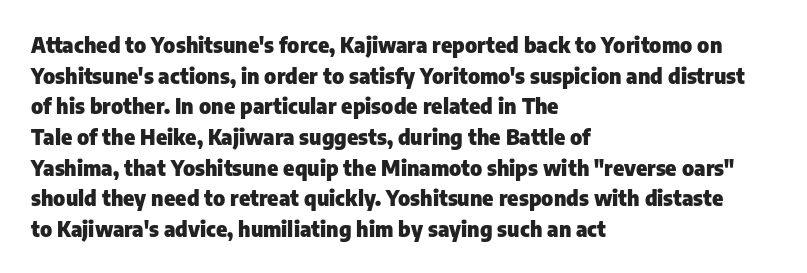
Glyph-to-glyph distance matches everyday printed text. If you drew a line through each stem, it would be perfectly vertical. Horizontal bands of white between lines are of average thickness. Type without underlining. The glyphs have the mass of a bold cut.
